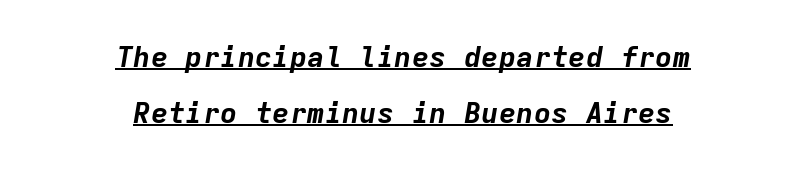
The image shows 29 px bold type, italic (leaning right), monospaced; set centered, loose line spacing (1.93x), normal letter spacing, underlined; low stroke contrast and a medium x-height.
